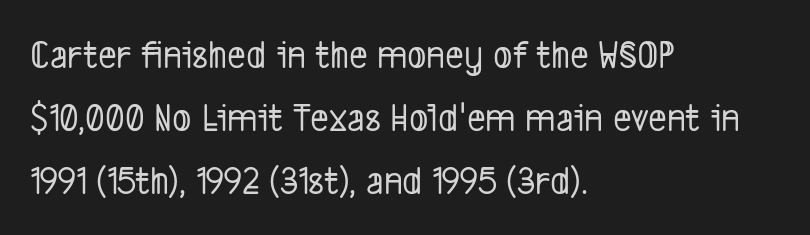
Q: Is the typeface a serif or a sans-serif typeface? A: Sans-serif.
Q: Is the text underlined? A: No.
Q: How is the paragraph aligned? A: Left-aligned.
Q: Is the spacing between letters normal or unusually wide? A: Normal.
Q: Is the spacing between lines tight, normal or loose? A: Normal.
Q: Width (condensed, normal, or wide)? A: Condensed.
Q: Stroke contrast? A: Low.
Q: x-height? A: Medium.
Q: Monospaced? A: No.
